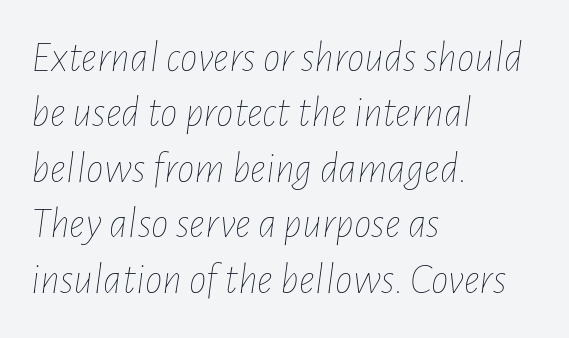
The passage shown stacks its lines at a standard gap. Caption: standard tracking, unaltered. Style check: oblique. Underlining? Definitely not there.
